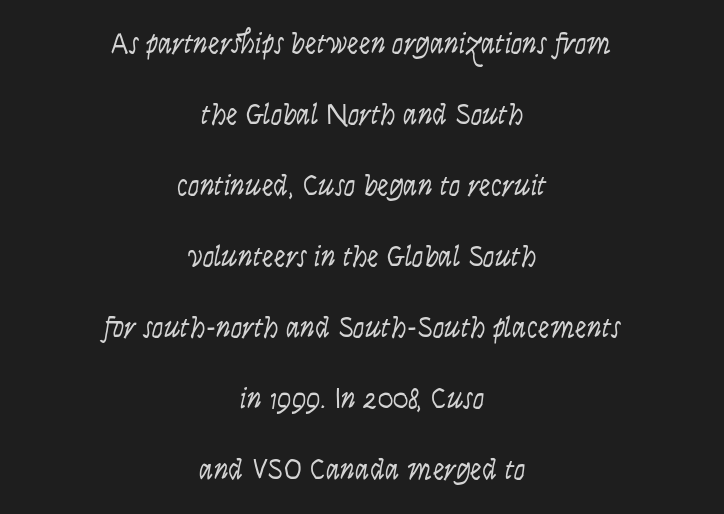
The image shows 29 px light, condensed type, italic (leaning right); set centered, loose line spacing (2.45x), normal letter spacing, not underlined; low stroke contrast and a large x-height.
